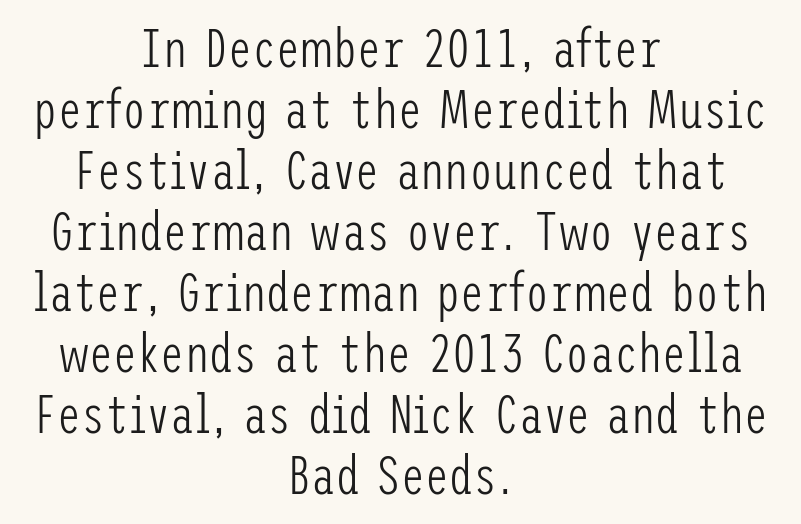
The image shows 54 px light, condensed sans-serif type, upright; set centered, tight line spacing (1.13x), normal letter spacing, not underlined; low stroke contrast and a medium x-height.
